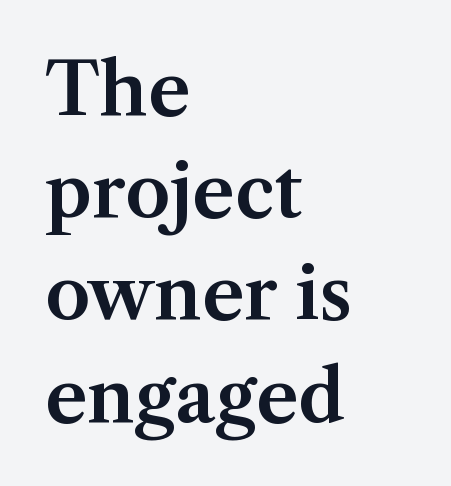
Q: Is the text italic (slanted)? A: No, it is upright.
Q: Is the typeface a serif or a sans-serif typeface? A: Serif.
Q: Is the text underlined? A: No.
Q: How is the paragraph aligned? A: Left-aligned.
Q: Is the spacing between letters normal or unusually wide? A: Normal.
Q: Is the spacing between lines tight, normal or loose? A: Normal.
Q: Width (condensed, normal, or wide)? A: Normal.
Q: Stroke contrast? A: Medium.
Q: x-height? A: Medium.
Q: Monospaced? A: No.
